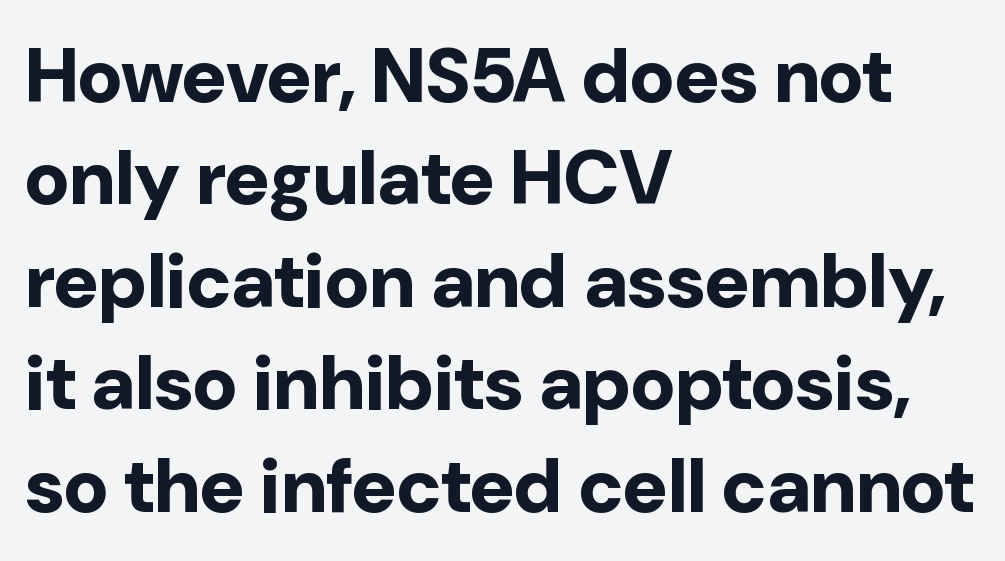
Q: Is the text bold? A: Yes.
Q: Is the text italic (slanted)? A: No, it is upright.
Q: Is the typeface a serif or a sans-serif typeface? A: Sans-serif.
Q: Is the text underlined? A: No.
Q: How is the paragraph aligned? A: Left-aligned.
Q: Is the spacing between letters normal or unusually wide? A: Normal.
Q: Is the spacing between lines tight, normal or loose? A: Normal.
Q: Width (condensed, normal, or wide)? A: Normal.
Q: Stroke contrast? A: Low.
Q: x-height? A: Medium.
Q: Monospaced? A: No.
